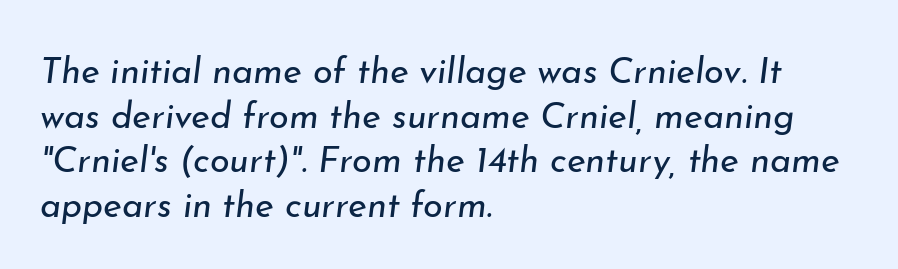
An italicized treatment has been applied to the whole sample. These lines keep a tight, regular rhythm from letter to letter. Descender tails drop into unmarked territory. Weight class: somewhere from thin through regular. Does the copy run flush right? No — it runs flush left. Is this a fixed-width face? No — the glyphs have proportional, varying widths.
